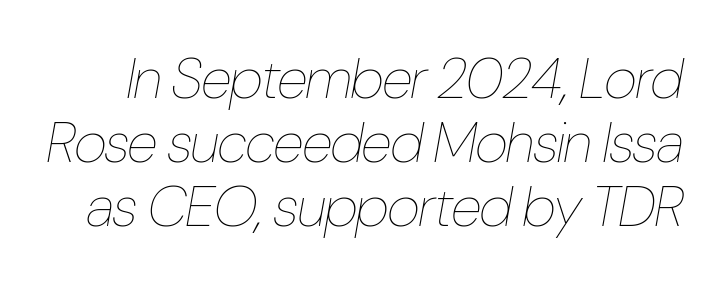
{"italic": "yes", "lean": "right", "slant_degrees": 10, "bold": "no", "weight": "thin", "width": "condensed", "stroke_contrast": "low", "x_height": "medium", "monospaced": "no", "underline": "no", "line_spacing": "tight", "line_spacing_ratio": 1.12, "letter_spacing": "normal", "letter_spacing_em": 0.0, "glyph_px": 57}
